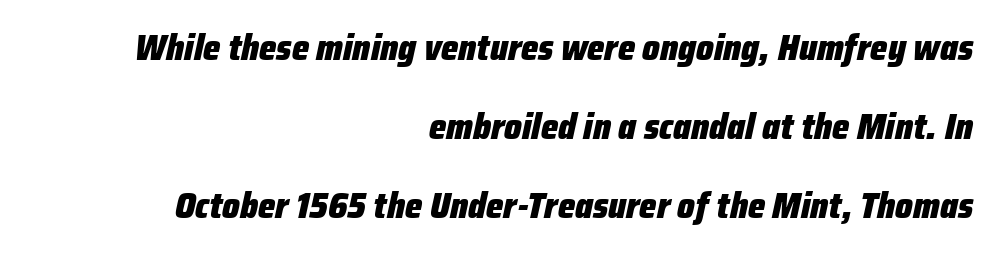
{"italic": "yes", "lean": "right", "slant_degrees": 12, "bold": "yes", "weight": "heavy", "width": "condensed", "stroke_contrast": "low", "x_height": "medium", "monospaced": "no", "underline": "no", "align": "right", "line_spacing": "loose", "line_spacing_ratio": 2.14, "letter_spacing": "normal", "letter_spacing_em": 0.0, "glyph_px": 37}
